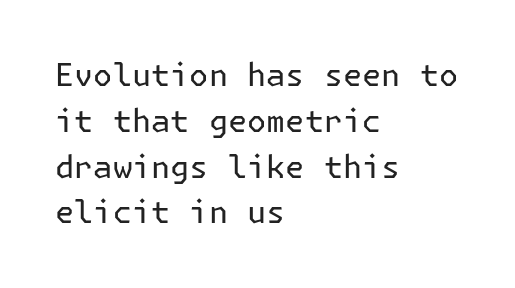
Q: Is the text bold? A: No.
Q: Is the text italic (slanted)? A: No, it is upright.
Q: Is the typeface a serif or a sans-serif typeface? A: Sans-serif.
Q: Is the text underlined? A: No.
Q: How is the paragraph aligned? A: Left-aligned.
Q: Is the spacing between letters normal or unusually wide? A: Normal.
Q: Is the spacing between lines tight, normal or loose? A: Normal.
Q: Width (condensed, normal, or wide)? A: Normal.
Q: Stroke contrast? A: Low.
Q: x-height? A: Medium.
